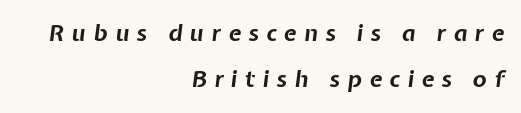
{"italic": "yes", "lean": "right", "slant_degrees": 7, "bold": "yes", "underline": "no", "align": "right", "line_spacing": "loose", "line_spacing_ratio": 2.02, "letter_spacing": "wide", "letter_spacing_em": 0.33, "glyph_px": 23}
